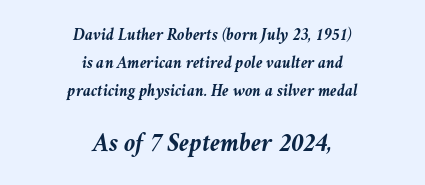
The image shows 26 px bold type, italic (leaning right); set centered, normal line spacing (1.65x), normal letter spacing, not underlined; the second (bottom) block is 1.53x larger.
